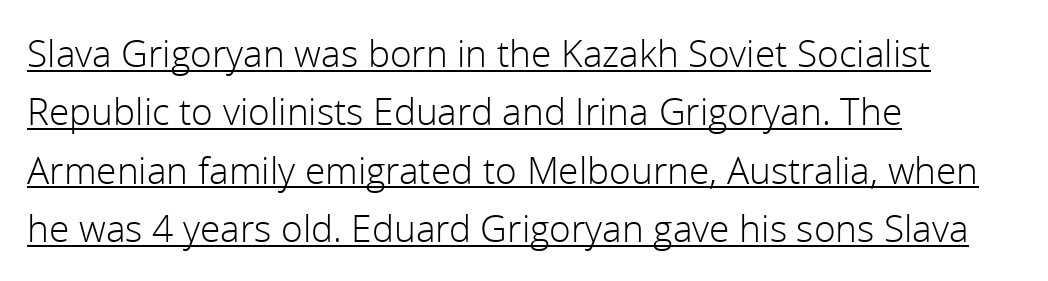
Looks like regular typesetting: each glyph gets only the width it needs. Nothing unusual about the tracking: characters are spaced as the font intends. No letter is thick-stroked: the sample isn't bold. The text was rendered using a sans face with plain stroke endings. Where is the straight margin? On the left. Summary of vertical rhythm: regular, with standard interline spacing.
